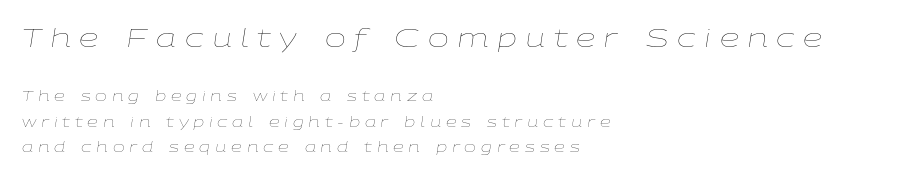
The image shows 25 px text type, italic (leaning right); set left-aligned, line spacing 1.81x, unusually wide letter spacing (+0.34 em), not underlined; the first (top) block is 1.79x larger.
